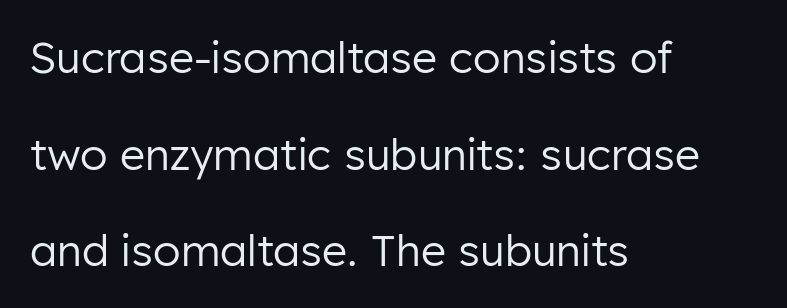
{"serif": "no", "italic": "no", "bold": "no", "weight": "regular", "width": "normal", "stroke_contrast": "low", "x_height": "medium", "monospaced": "no", "underline": "no", "align": "left", "line_spacing": "loose", "line_spacing_ratio": 2.25, "letter_spacing": "normal", "letter_spacing_em": 0.0, "glyph_px": 43}
